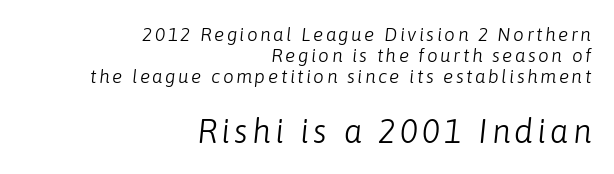
Unbolded letterforms with no extra heft. Reading top to bottom, the characters get bigger at the block break. Looking at the ascenders, they clearly lean. This sample trades vertical openness for compactness between lines. The passage shown is typed in a proportional face where columns would drift. Descender tails drop into unmarked territory.
